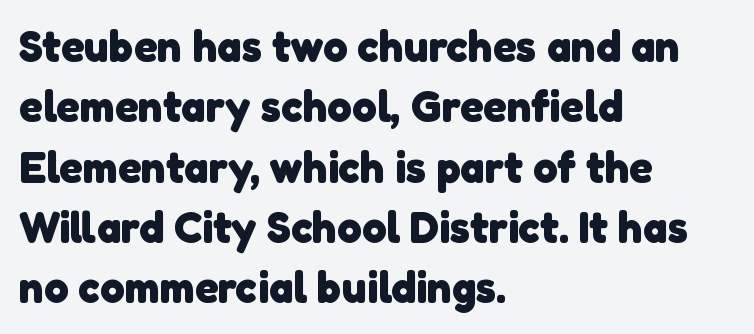
The image shows 44 px heavy sans-serif type; set left-aligned, normal line spacing (1.37x), normal letter spacing, not underlined; low stroke contrast and a medium x-height.
